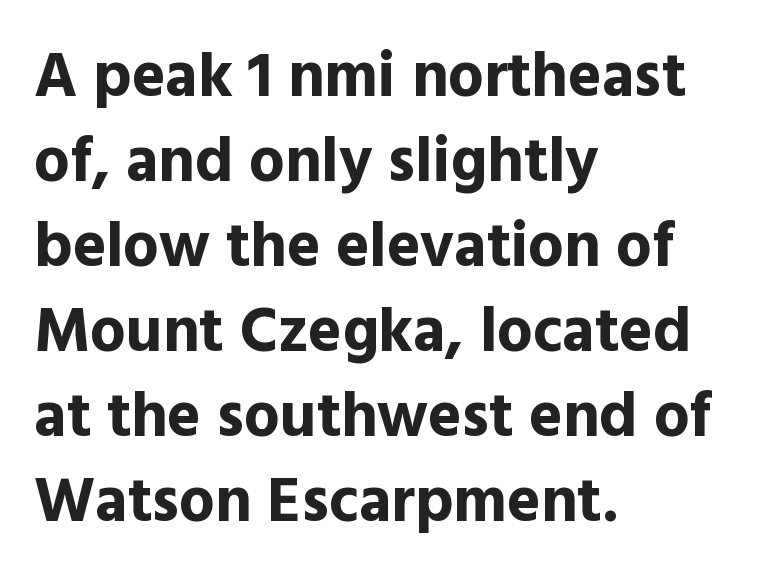
Q: Is the text bold? A: Yes.
Q: Is the text italic (slanted)? A: No, it is upright.
Q: Is the typeface a serif or a sans-serif typeface? A: Sans-serif.
Q: Is the text underlined? A: No.
Q: How is the paragraph aligned? A: Left-aligned.
Q: Is the spacing between letters normal or unusually wide? A: Normal.
Q: Is the spacing between lines tight, normal or loose? A: Normal.
Q: Width (condensed, normal, or wide)? A: Normal.
Q: x-height? A: Medium.
Q: Monospaced? A: No.
